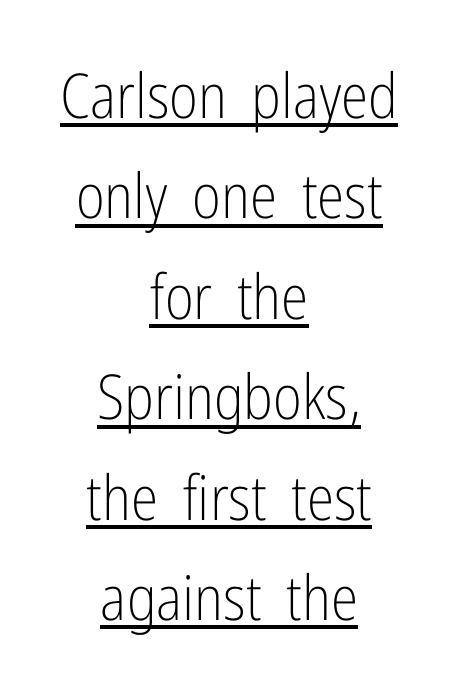
{"serif": "no", "italic": "no", "bold": "no", "weight": "light", "width": "condensed", "stroke_contrast": "low", "x_height": "medium", "monospaced": "no", "underline": "yes", "align": "center", "line_spacing": "normal", "line_spacing_ratio": 1.62, "letter_spacing": "normal", "letter_spacing_em": 0.0, "glyph_px": 62}
